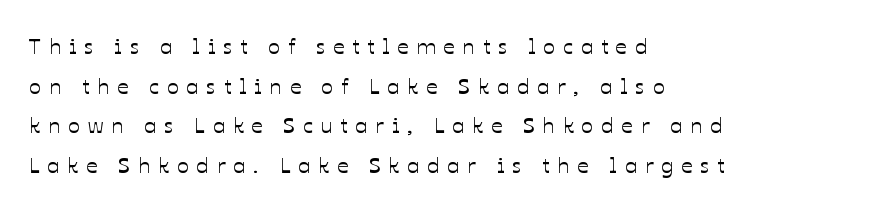
Upright lettering throughout. Casual observation: everything's shoved over to the left. Descender tails drop into unmarked territory. How are the letters spaced? Widely, with obvious added tracking.
